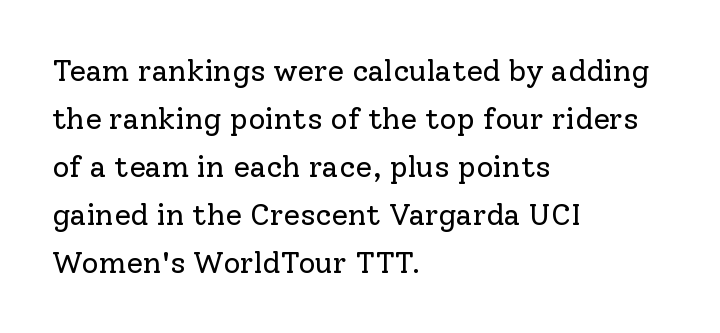
Leading matches the norm, producing a regular column. Stroke thickness stays within the range of a standard reading face or lighter. This sample uses a serif face. Letter spacing: default. Every row of glyphs begins at an identical x-position on the left.
